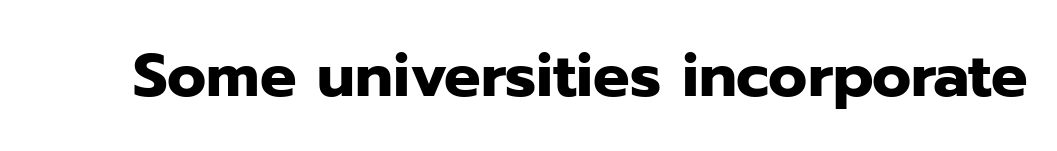
Q: Is the text bold? A: Yes.
Q: Is the text italic (slanted)? A: No, it is upright.
Q: Is the typeface a serif or a sans-serif typeface? A: Sans-serif.
Q: Is the text underlined? A: No.
Q: Is the spacing between letters normal or unusually wide? A: Normal.
Q: Width (condensed, normal, or wide)? A: Normal.
Q: Stroke contrast? A: Low.
Q: x-height? A: Medium.
Q: Monospaced? A: No.
